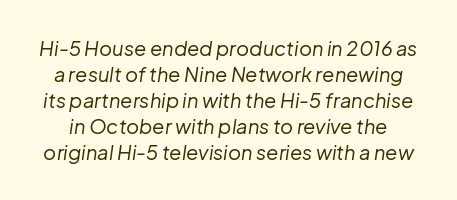
The image shows 20 px text type, italic (leaning right); set normal line spacing (1.3x), normal letter spacing, not underlined.
